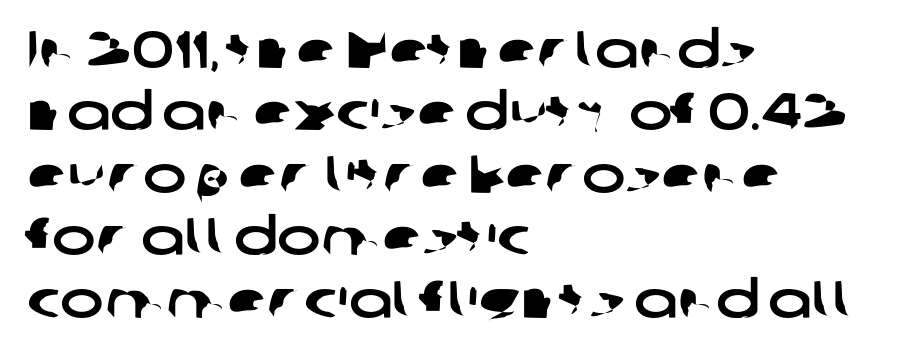
{"serif": "no", "width": "wide", "stroke_contrast": "low", "x_height": "medium", "monospaced": "no", "underline": "no", "align": "left", "line_spacing_ratio": 1.2, "letter_spacing": "normal", "letter_spacing_em": 0.0, "glyph_px": 52}
